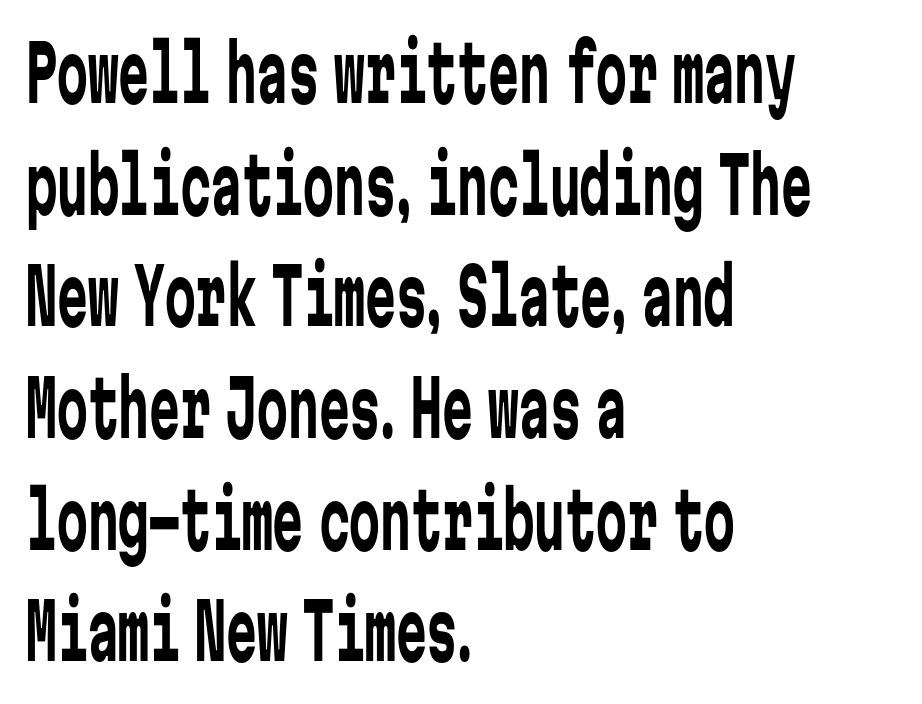
The passage shown is typeset with a sans-serif family. Each letter, wide or thin by design, is forced into the same width here. The space directly below the letters is spotless. No heavy texture on the line: the type isn't bold. Horizontal bands of white between lines are of average thickness. The text block is weighted toward the left margin, trailing off unevenly rightward.
